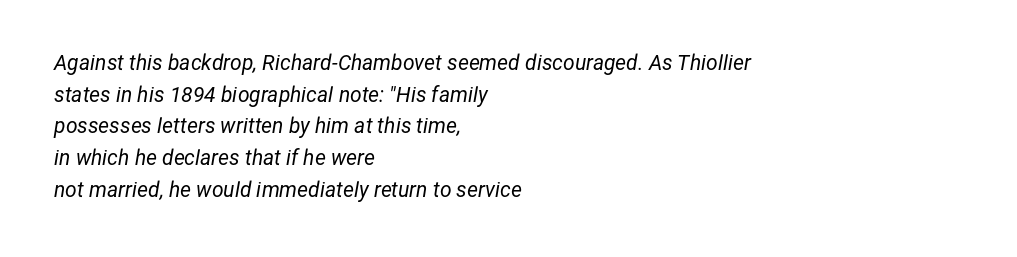
{"italic": "yes", "lean": "right", "slant_degrees": 12, "bold": "no", "underline": "no", "align": "left", "line_spacing": "normal", "line_spacing_ratio": 1.51, "letter_spacing": "normal", "letter_spacing_em": 0.0, "glyph_px": 21}
